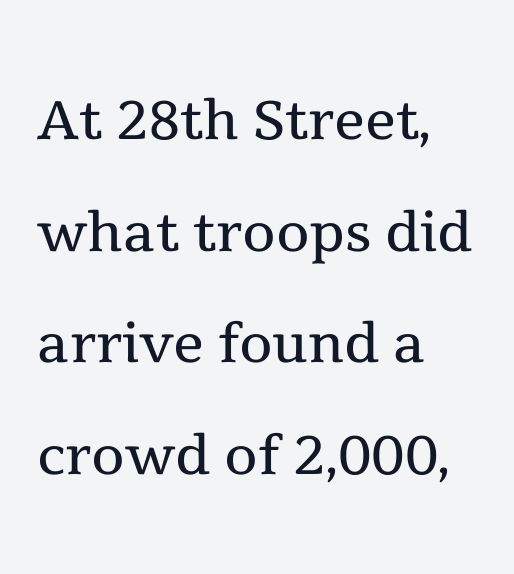
Q: Is the text bold? A: No.
Q: Is the text italic (slanted)? A: No, it is upright.
Q: Is the typeface a serif or a sans-serif typeface? A: Serif.
Q: Is the text underlined? A: No.
Q: How is the paragraph aligned? A: Left-aligned.
Q: Is the spacing between letters normal or unusually wide? A: Normal.
Q: Is the spacing between lines tight, normal or loose? A: Normal.
Q: Width (condensed, normal, or wide)? A: Normal.
Q: x-height? A: Medium.
Q: Monospaced? A: No.
